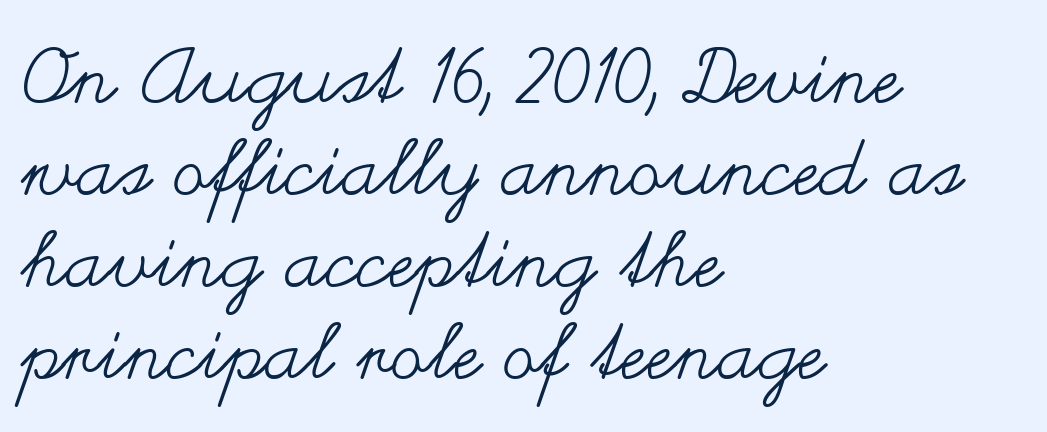
{"bold": "no", "weight": "regular", "width": "wide", "stroke_contrast": "medium", "x_height": "small", "monospaced": "no", "underline": "no", "align": "left", "line_spacing_ratio": 1.21, "letter_spacing": "normal", "letter_spacing_em": 0.0, "glyph_px": 76}
